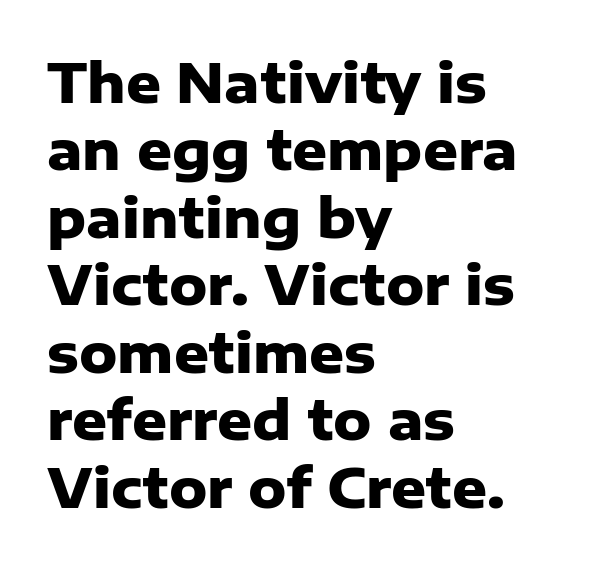
The image shows 54 px heavy sans-serif type, upright; set left-aligned, normal line spacing (1.25x), normal letter spacing, not underlined; low stroke contrast and a medium x-height.
